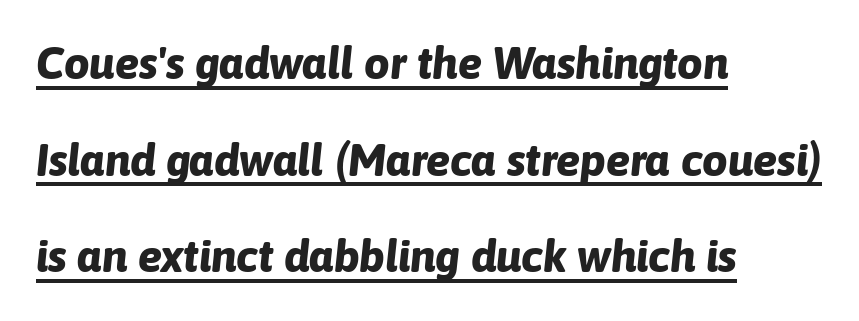
The image shows 45 px bold type, italic (leaning right); set left-aligned, loose line spacing (2.15x), normal letter spacing, underlined; low stroke contrast and a medium x-height.
